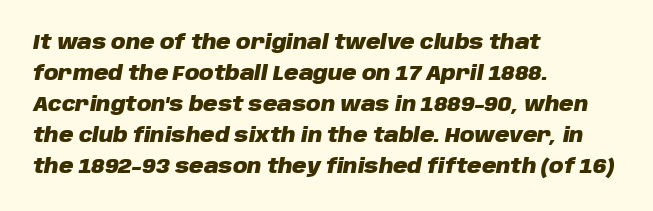
{"italic": "yes", "lean": "right", "slant_degrees": 10, "bold": "yes", "underline": "no", "align": "left", "line_spacing": "normal", "line_spacing_ratio": 1.55, "letter_spacing": "normal", "letter_spacing_em": 0.0, "glyph_px": 20}
